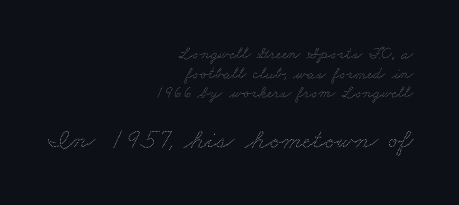
The image shows 29 px thin, wide type; set right-aligned, line spacing 1.16x, normal letter spacing, not underlined; the second (bottom) block is 1.71x larger; medium stroke contrast and a small x-height.
